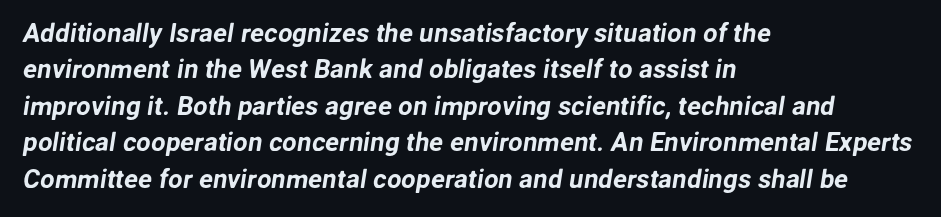
{"underline": "no", "align": "left", "line_spacing": "normal", "line_spacing_ratio": 1.4, "letter_spacing": "normal", "letter_spacing_em": 0.0, "glyph_px": 26}
